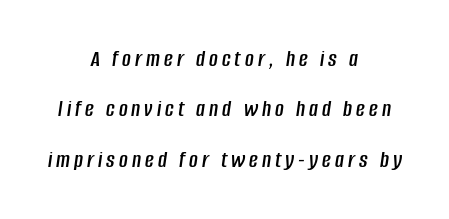
A typesetter would mark this as italic. The passage shown stacks its lines with a broad gap. Where is the straight margin? There isn't one; the lines are centered. No word sits above an underline.
